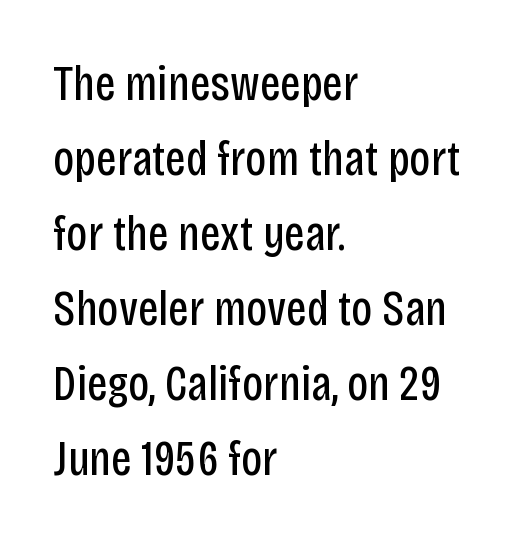
Descender tails drop into unmarked territory. The type family on display is of the sans-serif kind. Think standard paragraph weight, or any step lighter than that. The face used here is proportionally spaced, like ordinary book or web type. This sample is left-justified, so line endings fall wherever the words run out.
